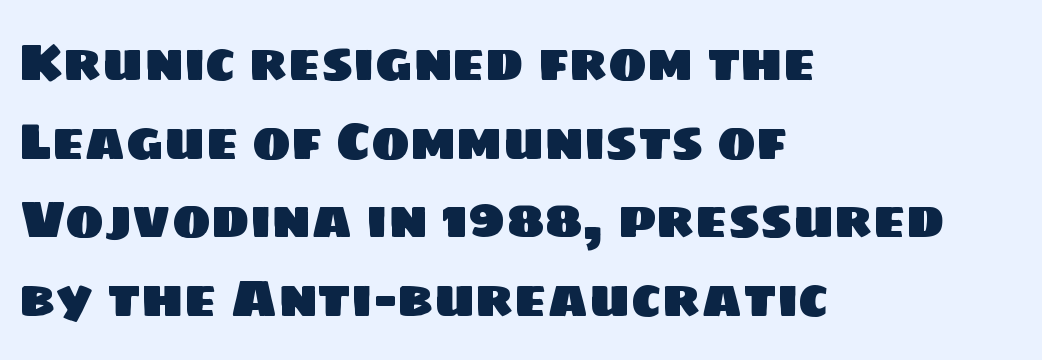
{"serif": "no", "width": "normal", "stroke_contrast": "low", "x_height": "large", "monospaced": "no", "underline": "no", "align": "left", "line_spacing": "normal", "line_spacing_ratio": 1.51, "letter_spacing": "normal", "letter_spacing_em": 0.0, "glyph_px": 52}
